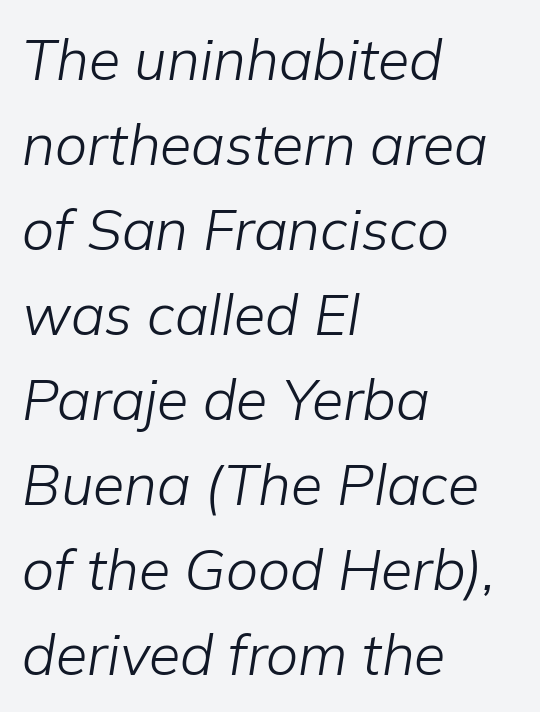
Q: Is the text bold? A: No.
Q: Is the text italic (slanted)? A: Yes, it leans right by about 9 degrees.
Q: Is the text underlined? A: No.
Q: How is the paragraph aligned? A: Left-aligned.
Q: Is the spacing between letters normal or unusually wide? A: Normal.
Q: Is the spacing between lines tight, normal or loose? A: Normal.
Q: Width (condensed, normal, or wide)? A: Normal.
Q: Stroke contrast? A: Low.
Q: x-height? A: Medium.
Q: Monospaced? A: No.
